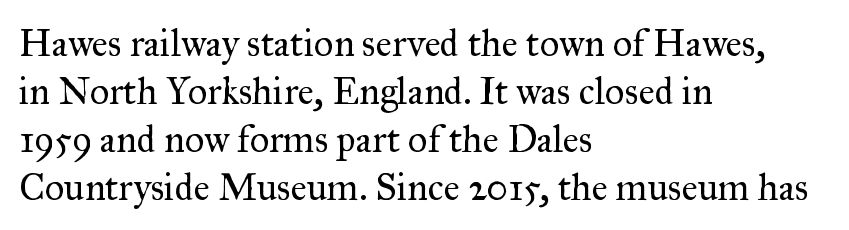
The rendering shows small feet on the letterforms — a serif design. A quiet, ordinary-to-light weight characterises the typeface. The line texture is even and compact thanks to regular tracking. The foot of each line stays bare and open.
